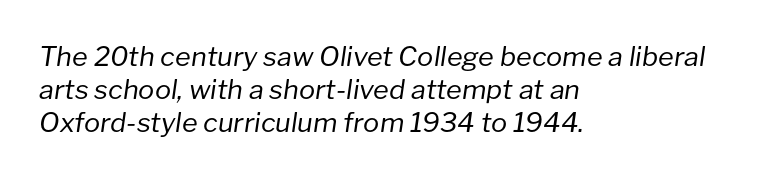
The image shows 27 px text type, italic (leaning right); set left-aligned, line spacing 1.23x, normal letter spacing, not underlined.
